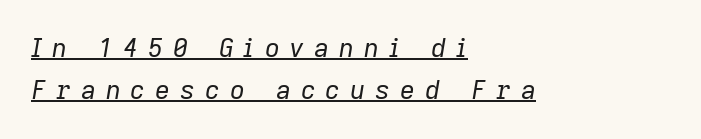
Q: Is the text bold? A: No.
Q: Is the text italic (slanted)? A: Yes, it leans right by about 9 degrees.
Q: Is the text underlined? A: Yes.
Q: How is the paragraph aligned? A: Left-aligned.
Q: Is the spacing between letters normal or unusually wide? A: Unusually wide.
Q: Is the spacing between lines tight, normal or loose? A: Normal.
